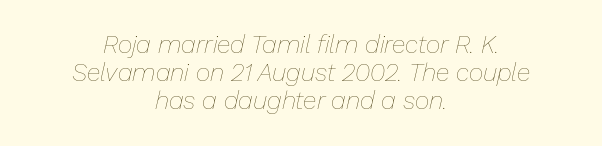
{"italic": "yes", "lean": "right", "slant_degrees": 13, "bold": "no", "underline": "no", "align": "center", "line_spacing": "tight", "line_spacing_ratio": 1.13, "letter_spacing": "normal", "letter_spacing_em": 0.0, "glyph_px": 25}
